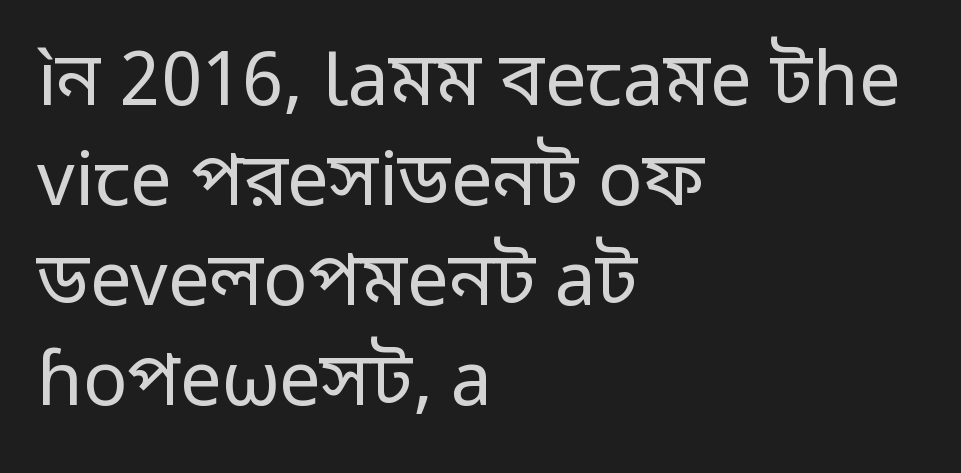
The paragraph has a hard left edge and a soft right edge. Is this a fixed-width face? No — the glyphs have proportional, varying widths. Stroke mass is kept to a normal reading level or below. Check under the words: just untouched page. Regarding leading, the lines here are spaced in the standard way.
